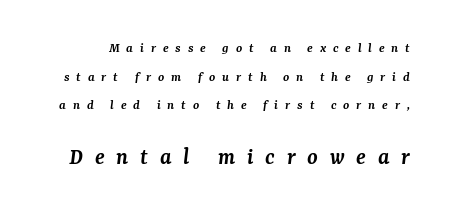
The image shows 24 px text type, italic (leaning right); set loose line spacing (2.05x), unusually wide letter spacing (+0.49 em), not underlined; the second (bottom) block is 1.71x larger.
